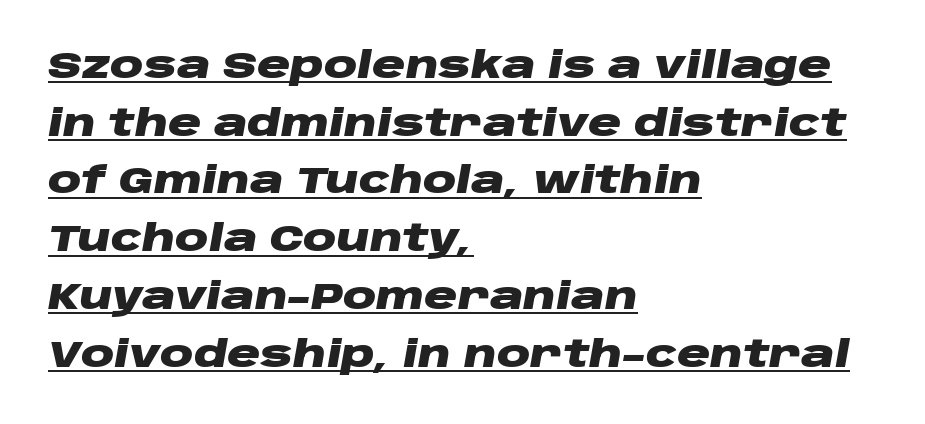
The image shows 37 px heavy, wide type, italic (leaning right); set left-aligned, normal line spacing (1.56x), normal letter spacing, underlined; low stroke contrast and a large x-height.
